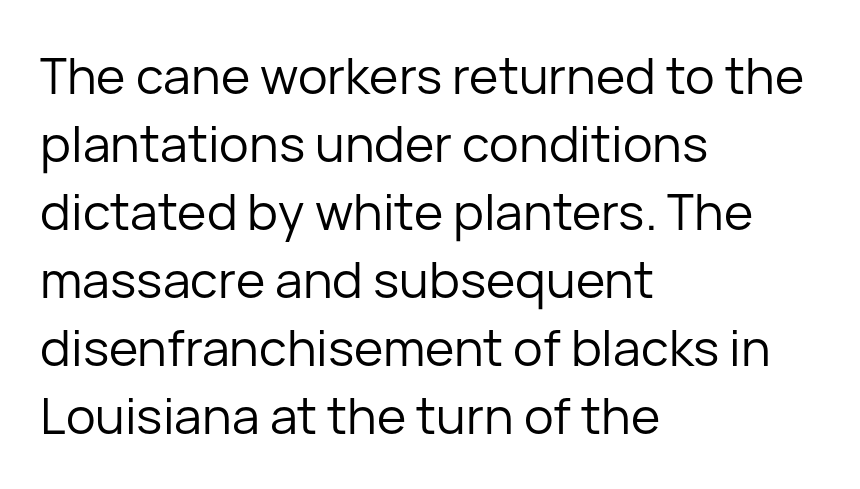
Is the block centered? No — it sits flush against the left margin. Does extra space separate the letters? No, they use regular spacing. If you drew a line through each stem, it would be perfectly vertical. The font sits on the lighter half of the weight spectrum, regular included.
